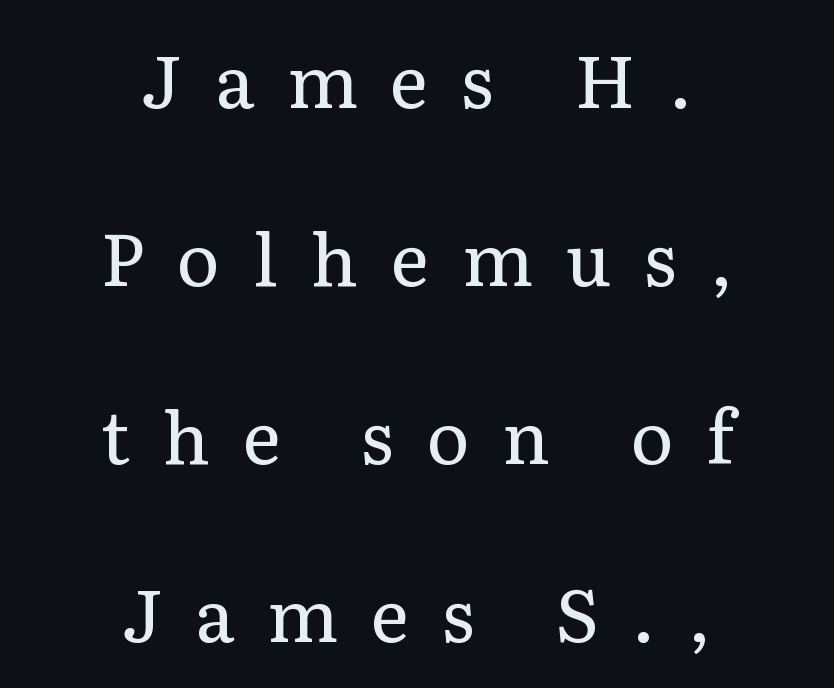
The image shows 73 px regular-weight serif type, upright; set centered, loose line spacing (2.44x), unusually wide letter spacing (+0.45 em), not underlined; low stroke contrast and a medium x-height.
